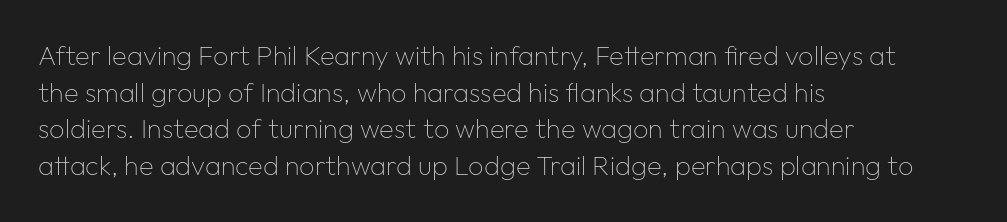
Reading down the block, your eye returns to a fixed left position each line. Do the letters lean? They stand straight. The strip under each line holds only bare page. Bold? No — there's no thickening of the strokes. Line spacing here is normal. Glyph-to-glyph distance matches everyday printed text.
